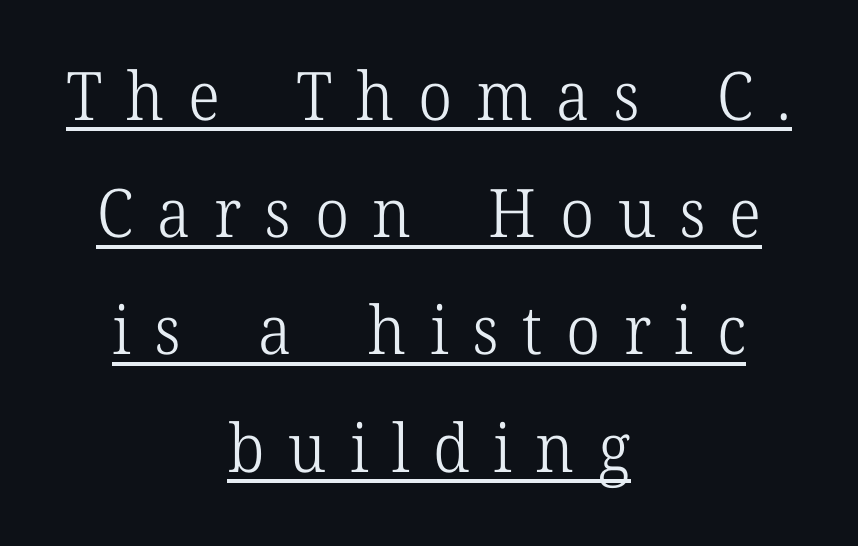
The image shows 67 px light serif type, upright; set centered, line spacing 1.75x, unusually wide letter spacing (+0.35 em), underlined; low stroke contrast and a medium x-height.
